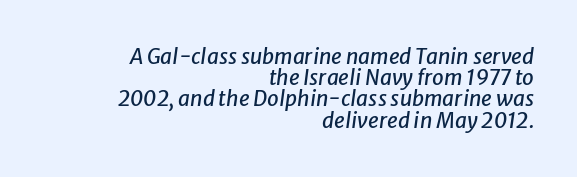
{"italic": "yes", "lean": "right", "slant_degrees": 8, "underline": "no", "align": "right", "line_spacing": "tight", "line_spacing_ratio": 1.01, "letter_spacing": "normal", "letter_spacing_em": 0.0, "glyph_px": 21}
